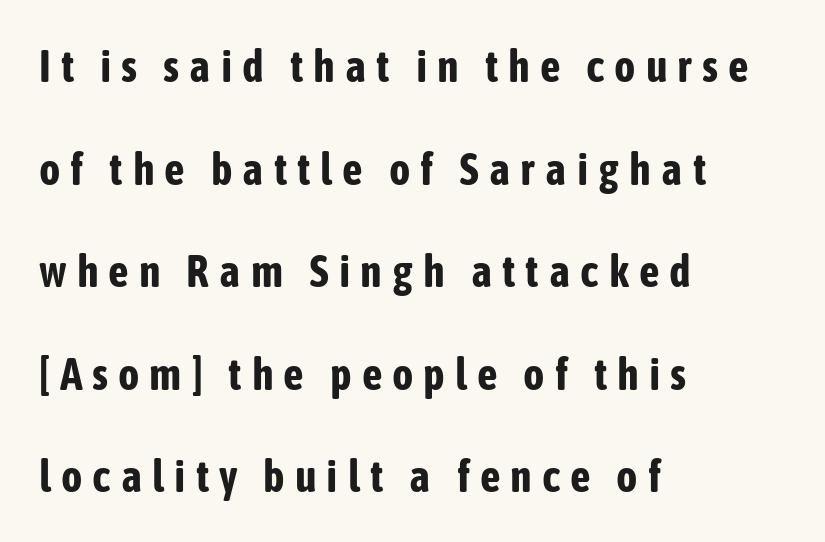
The image shows 45 px bold, condensed sans-serif type, upright; set left-aligned, loose line spacing (2.28x), unusually wide letter spacing (+0.22 em), not underlined; low stroke contrast and a medium x-height.
